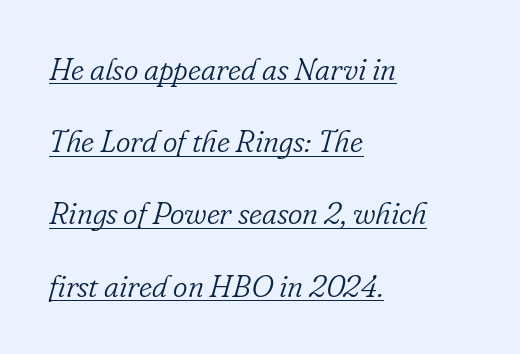
The image shows 31 px light serif type, italic (leaning right); set left-aligned, loose line spacing (2.33x), normal letter spacing, underlined; low stroke contrast and a small x-height.
